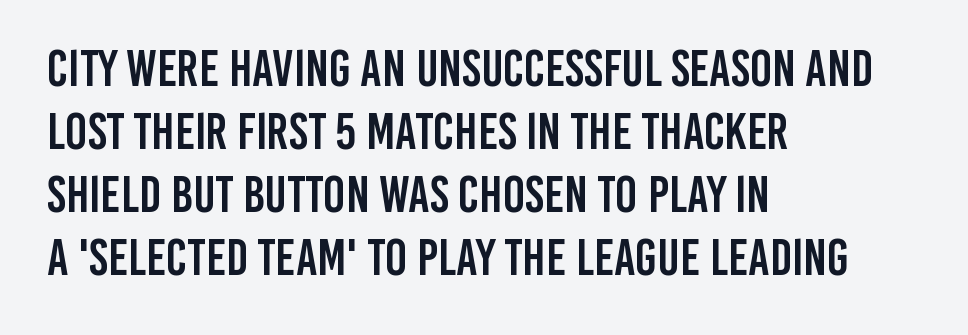
{"serif": "no", "italic": "no", "width": "condensed", "stroke_contrast": "low", "x_height": "large", "monospaced": "no", "underline": "no", "align": "left", "line_spacing_ratio": 1.21, "letter_spacing": "normal", "letter_spacing_em": 0.0, "glyph_px": 52}
